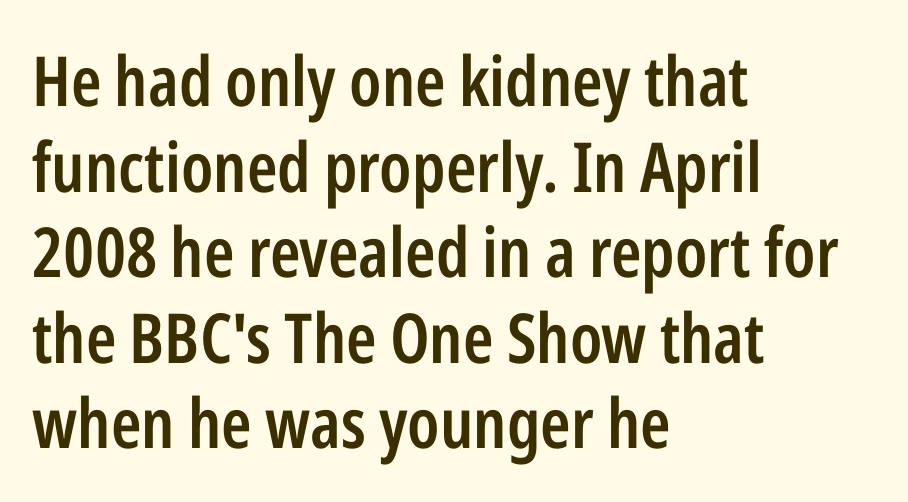
{"serif": "no", "italic": "no", "bold": "semi", "weight": "semibold", "width": "condensed", "stroke_contrast": "low", "x_height": "medium", "monospaced": "no", "underline": "no", "align": "left", "line_spacing_ratio": 1.24, "letter_spacing": "normal", "letter_spacing_em": 0.0, "glyph_px": 69}
